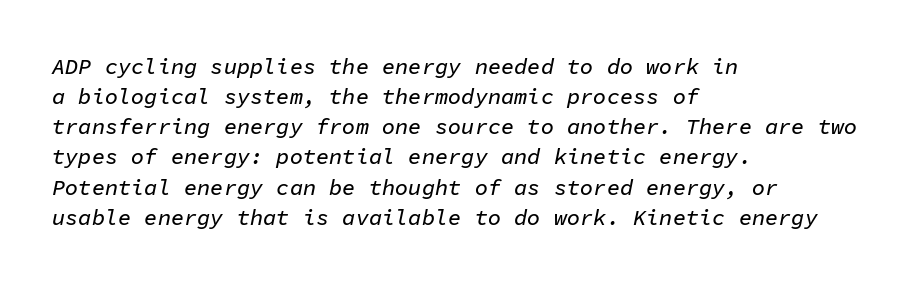
{"italic": "yes", "lean": "right", "slant_degrees": 11, "underline": "no", "align": "left", "line_spacing": "normal", "line_spacing_ratio": 1.37, "letter_spacing": "normal", "letter_spacing_em": 0.0, "glyph_px": 22}
